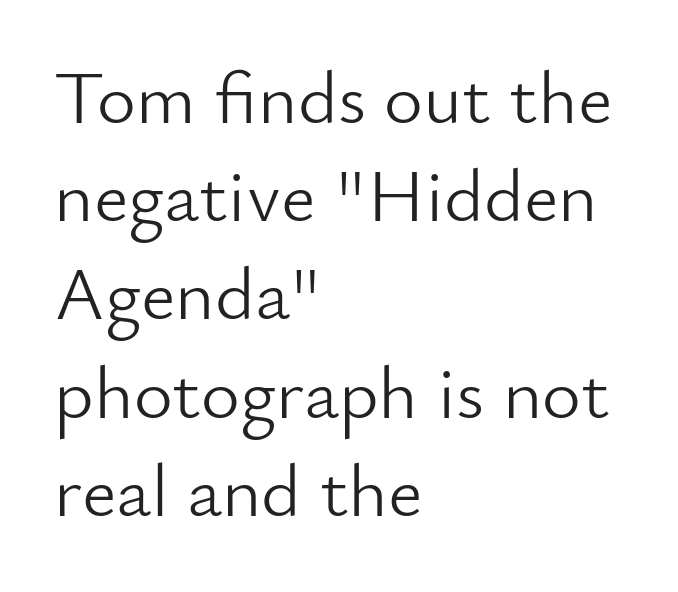
The image shows 75 px light sans-serif type, upright; set left-aligned, normal line spacing (1.31x), normal letter spacing, not underlined; low stroke contrast and a small x-height.
